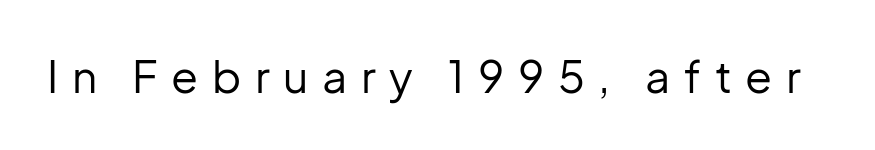
The image shows 44 px regular-weight sans-serif type, upright; set unusually wide letter spacing (+0.31 em), not underlined; low stroke contrast and a medium x-height.
